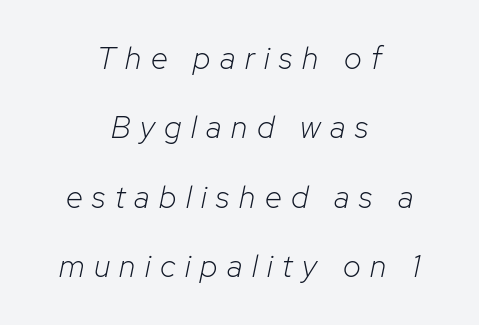
{"italic": "yes", "lean": "right", "slant_degrees": 12, "bold": "no", "weight": "light", "width": "normal", "stroke_contrast": "low", "x_height": "medium", "monospaced": "no", "underline": "no", "align": "center", "line_spacing": "loose", "line_spacing_ratio": 2.24, "letter_spacing": "wide", "letter_spacing_em": 0.31, "glyph_px": 31}
